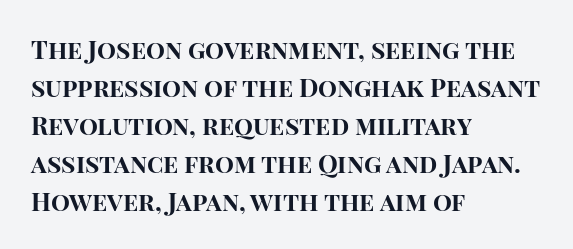
Leftover space on each line is placed entirely after the last word. Normally led — the rows are evenly, conventionally spaced. Type without underlining. Here the glyphs are tracked normally, forming tight word shapes.
